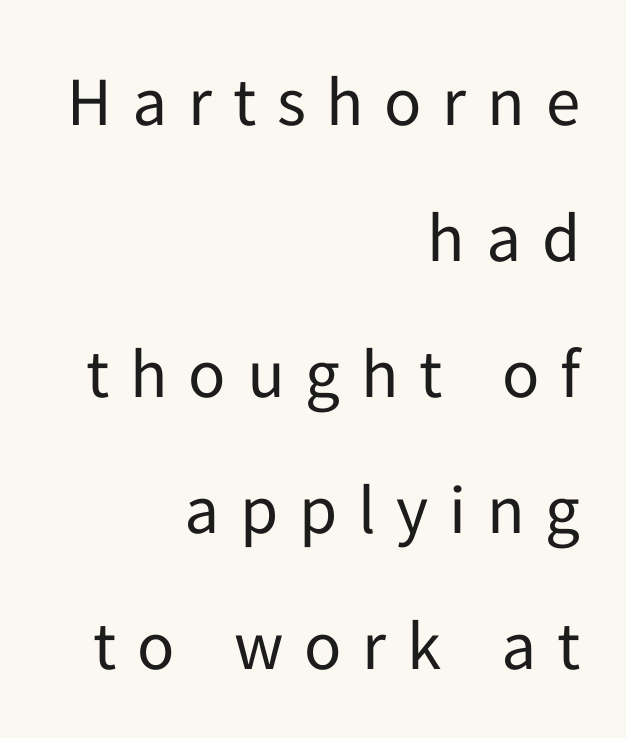
Every row of glyphs terminates at an identical x-position on the right. The block of text is sparse from top to bottom, with ample space between rows. This sample has the flowing, uneven cadence of proportional lettering. Bare-footed words on every line. Caption: expanded tracking, letters set apart. The passage shown is typeset with a sans-serif family.
